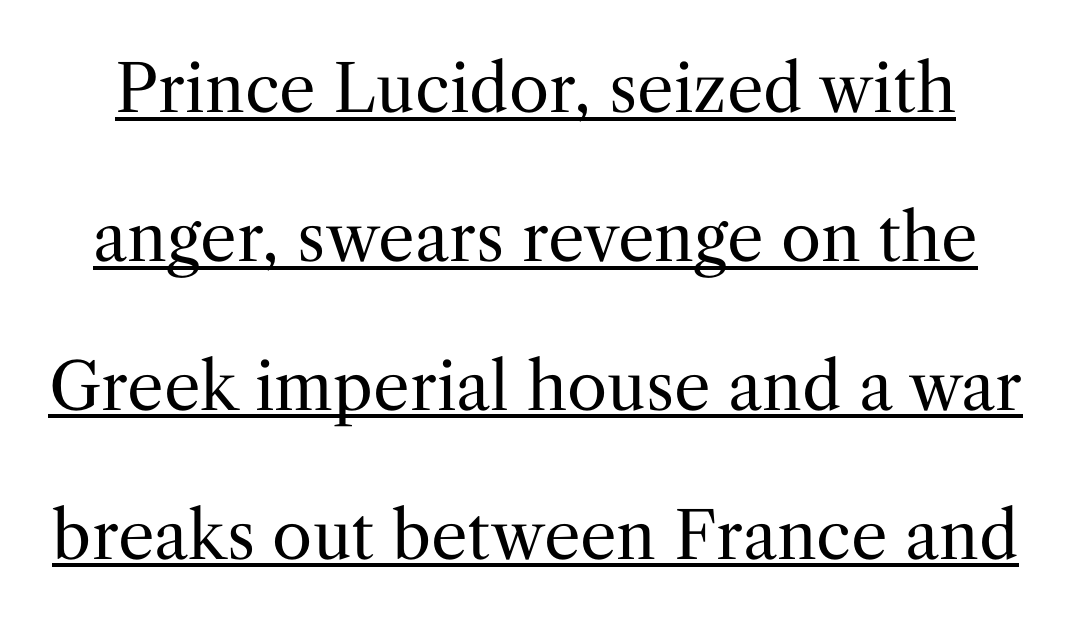
Q: Is the text bold? A: No.
Q: Is the text italic (slanted)? A: No, it is upright.
Q: Is the typeface a serif or a sans-serif typeface? A: Serif.
Q: Is the text underlined? A: Yes.
Q: Is the spacing between letters normal or unusually wide? A: Normal.
Q: Is the spacing between lines tight, normal or loose? A: Loose.
Q: Width (condensed, normal, or wide)? A: Normal.
Q: Stroke contrast? A: Medium.
Q: x-height? A: Medium.
Q: Monospaced? A: No.
